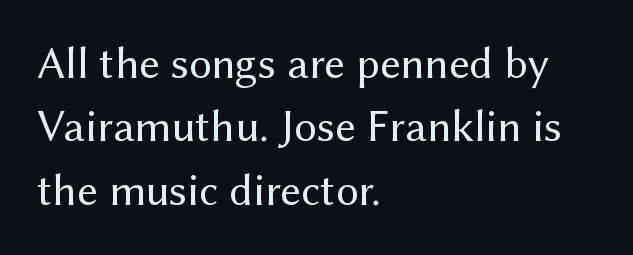
The lettering holds an erect, upright posture throughout. The passage shown is not bold in any degree. Letters rest on an invisible, unmarked baseline. A classic flush-left, rag-right setting is used for this passage. No extra tracking has been applied to these lines.
